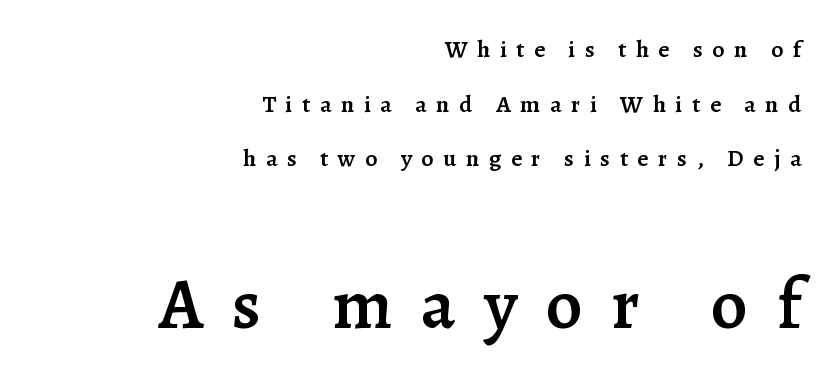
The space beneath each line is pristine and unruled. Words appear elongated and porous because spacing is wide. Posture: straight, roman, zero tilt. Compared with typical paragraphs, the rows here are farther apart. The face used here is proportionally spaced, like ordinary book or web type. Typographically, this falls in the serif category.
